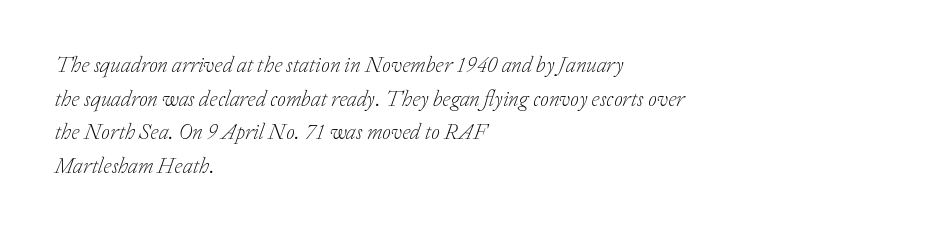
Q: Is the text bold? A: No.
Q: Is the text italic (slanted)? A: Yes, it leans right by about 20 degrees.
Q: Is the text underlined? A: No.
Q: How is the paragraph aligned? A: Left-aligned.
Q: Is the spacing between letters normal or unusually wide? A: Normal.
Q: Is the spacing between lines tight, normal or loose? A: Normal.
